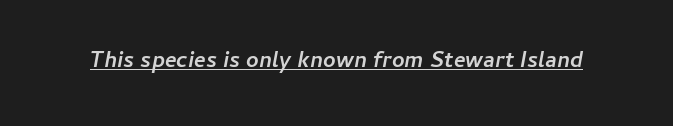
The image shows 22 px bold type, italic (leaning right); set normal letter spacing, underlined.
